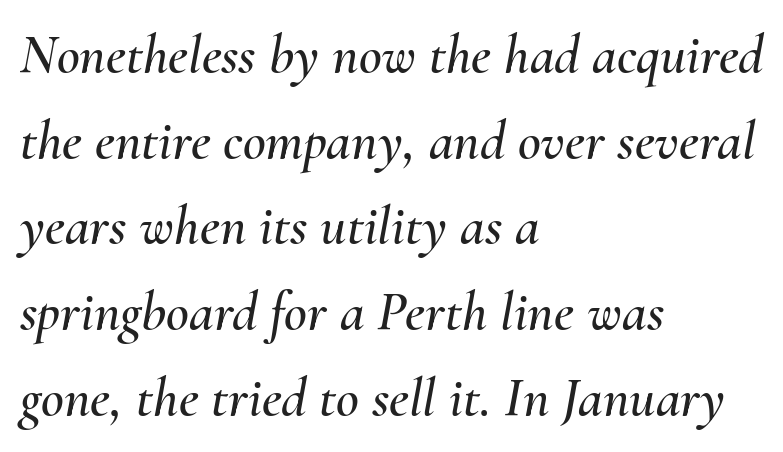
Proportional: the letters do not fall into vertical columns. The compositor pushed each line to the left boundary. Descender tails drop into unmarked territory. Reading down the column, the eye jumps a familiar distance to each next line. Standard letterfit; no display-style spreading of the glyphs. Would a proofreader flag this as italicized? Yes.
